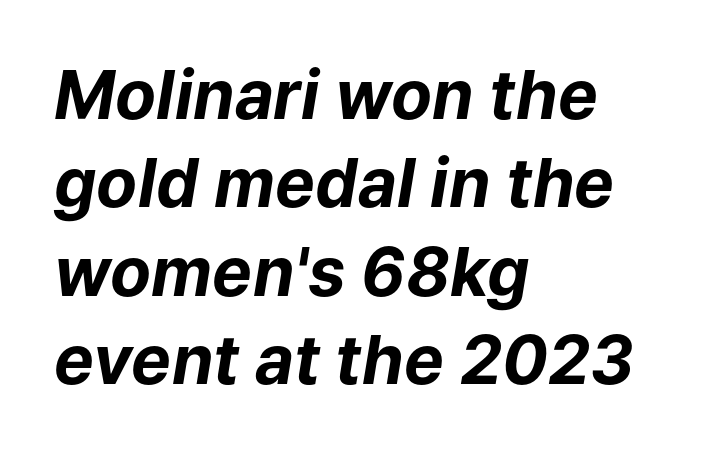
The lines in this sample share a left origin and differ only in where they stop. Characters follow at the spacing the type designer built in. The words here are not underlined. The sample has been set heavy, in full bold. Spacing verdict: proportional, widths tailored to each character.
